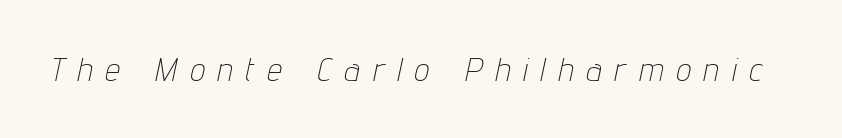
A typesetter would mark this as italic. You could only call the tracking loose — the letters float apart. Stem width sits at or under what a default text font uses. Underline: absent.
